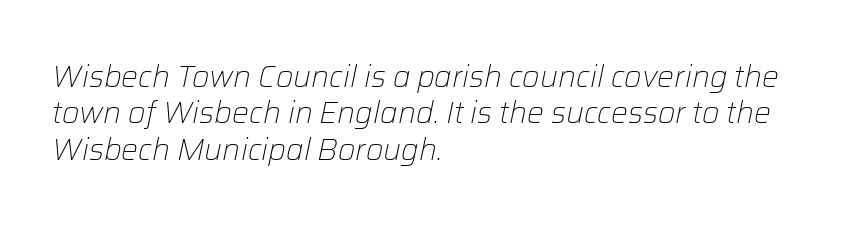
Is the type heavy? It reads as light-to-regular instead. Leftover space on each line is placed entirely after the last word. The face used here is proportionally spaced, like ordinary book or web type. The passage shown has conventional tracking throughout. Letters rest on an invisible, unmarked baseline. Is the type slanted? Yes — the strokes lean at a clear angle.
